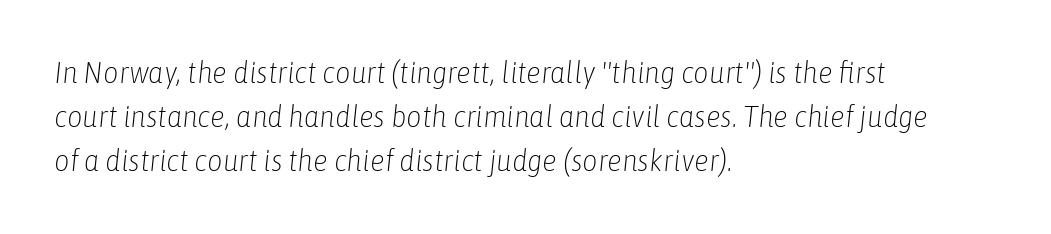
The image shows 30 px light, condensed type, italic (leaning right); set left-aligned, normal line spacing (1.47x), normal letter spacing, not underlined; low stroke contrast and a medium x-height.
